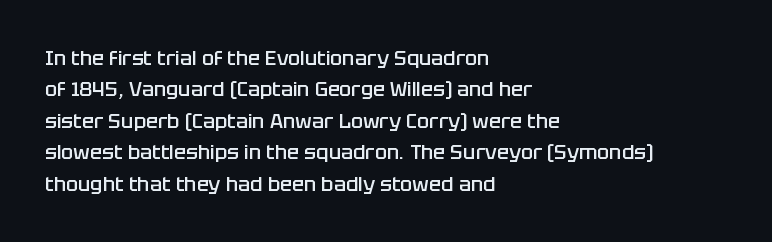
{"italic": "no", "bold": "semi", "underline": "no", "align": "left", "line_spacing": "normal", "line_spacing_ratio": 1.57, "letter_spacing": "normal", "letter_spacing_em": 0.0, "glyph_px": 20}
